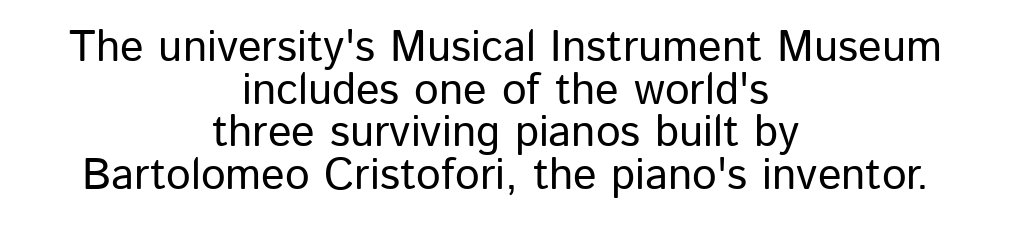
{"serif": "no", "italic": "no", "width": "normal", "stroke_contrast": "low", "x_height": "medium", "monospaced": "no", "underline": "no", "align": "center", "line_spacing": "tight", "line_spacing_ratio": 0.97, "letter_spacing": "normal", "letter_spacing_em": 0.0, "glyph_px": 44}
